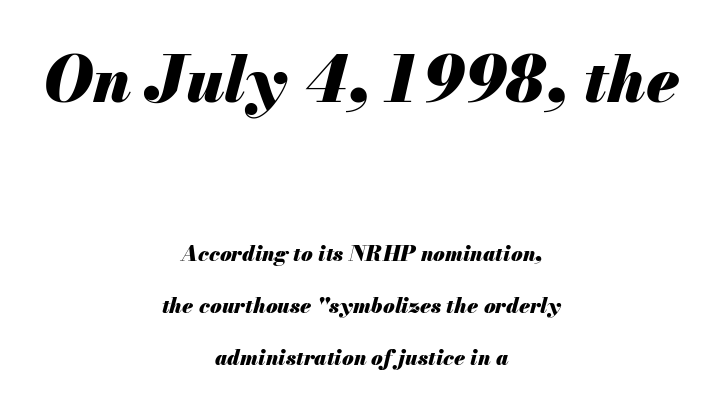
A typesetter would call this zero additional tracking. Bigger letters appear in the top chunk; the bottom chunk is reduced. The font's italic variant was chosen for this text. Does the copy run flush right? No — it is centered line by line.
